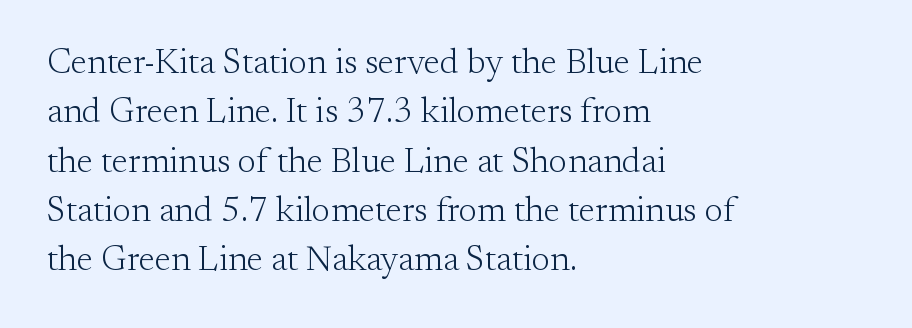
Compared with a typical body face, this is equally light or lighter still. A typesetter would call this proportional, since set widths differ per character. Decoration check: the copy has no underline. Normally led — the rows are evenly, conventionally spaced. The font family rendered here belongs to the serif group.
